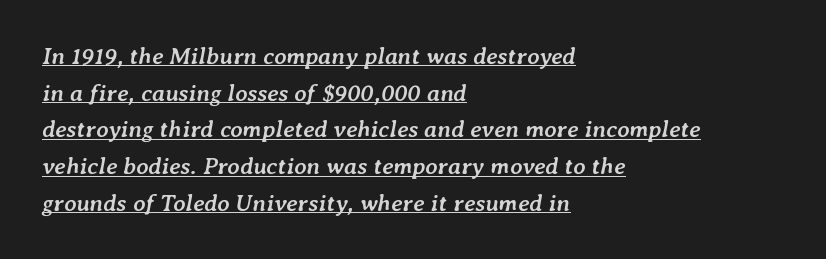
{"italic": "yes", "lean": "right", "slant_degrees": 7, "bold": "yes", "underline": "yes", "align": "left", "line_spacing": "normal", "line_spacing_ratio": 1.53, "letter_spacing": "normal", "letter_spacing_em": 0.0, "glyph_px": 24}
